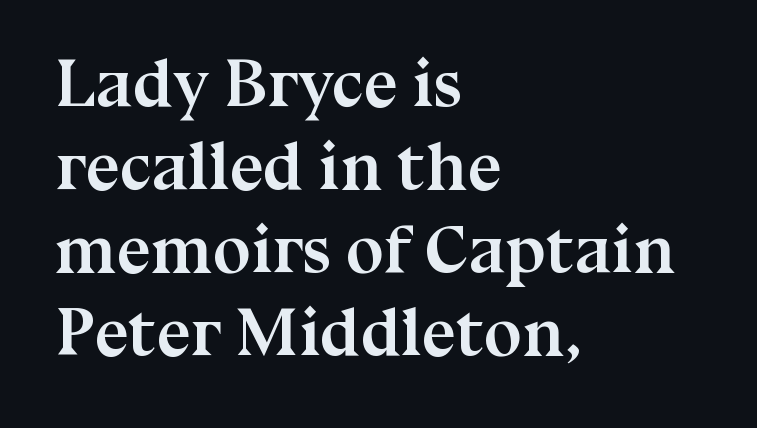
Letterform terminals end in serifs throughout the passage. Glyph-to-glyph distance matches everyday printed text. The setting favours the left margin, as ordinary paragraphs usually do. If you drew a line through each stem, it would be perfectly vertical.
